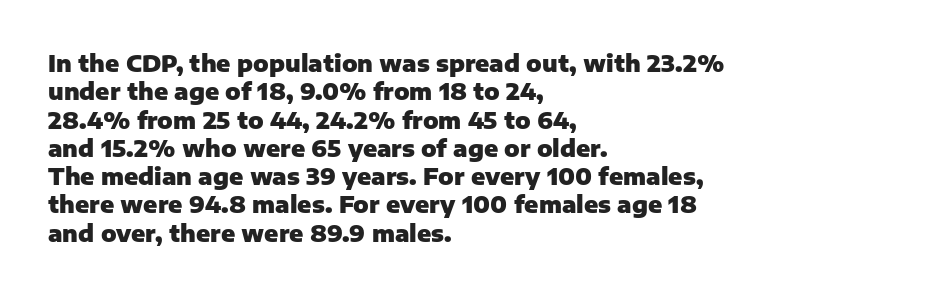
Plain, unruled lines of type. Heft: maximum for text — a bold. The tracking reads as untouched default to a designer's eye. Nope, not italic — everything's standing straight.
